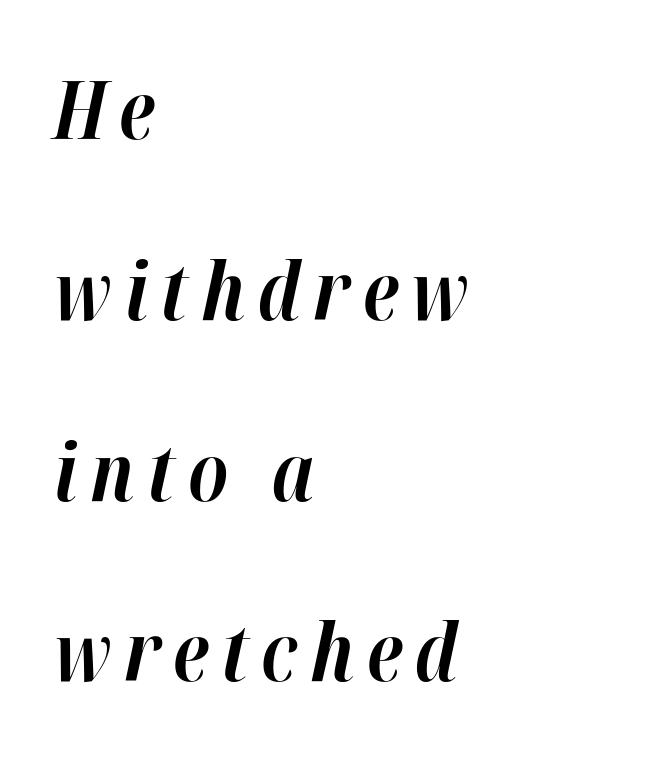
Lines of text with bare space underneath. Leftover space on each line is placed entirely after the last word. Heft: maximum for text — a bold. Vertical spacing — loose. The lettering tilts uniformly, giving the passage an italic look. Spacing verdict: proportional, widths tailored to each character.
